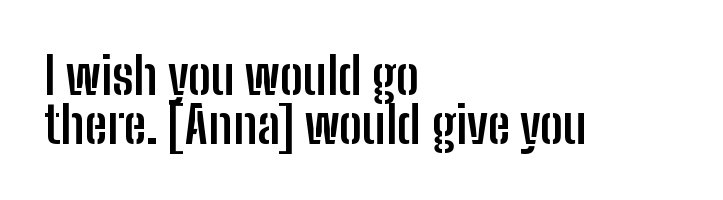
The image shows 51 px semibold, condensed sans-serif type, upright; set left-aligned, tight line spacing (0.97x), normal letter spacing, not underlined; low stroke contrast and a medium x-height.
